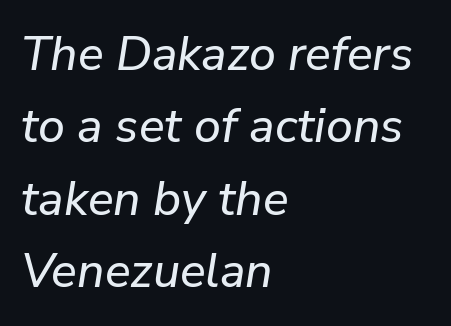
{"italic": "yes", "lean": "right", "slant_degrees": 9, "width": "normal", "stroke_contrast": "low", "x_height": "medium", "monospaced": "no", "underline": "no", "align": "left", "line_spacing": "normal", "line_spacing_ratio": 1.51, "letter_spacing": "normal", "letter_spacing_em": 0.0, "glyph_px": 48}
